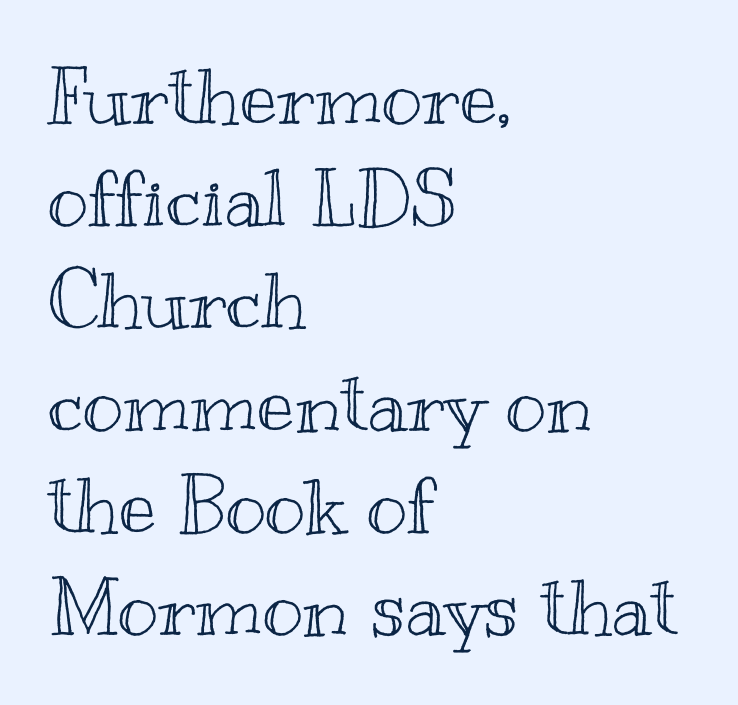
Q: Is the text italic (slanted)? A: No, it is upright.
Q: Is the text underlined? A: No.
Q: How is the paragraph aligned? A: Left-aligned.
Q: Is the spacing between letters normal or unusually wide? A: Normal.
Q: Is the spacing between lines tight, normal or loose? A: Normal.
Q: Width (condensed, normal, or wide)? A: Wide.
Q: x-height? A: Small.
Q: Monospaced? A: No.
